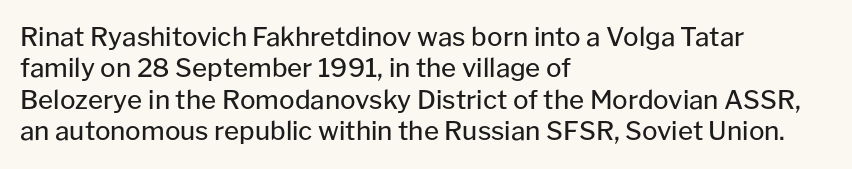
{"italic": "no", "bold": "no", "underline": "no", "align": "left", "line_spacing_ratio": 1.21, "letter_spacing": "normal", "letter_spacing_em": 0.0, "glyph_px": 26}
